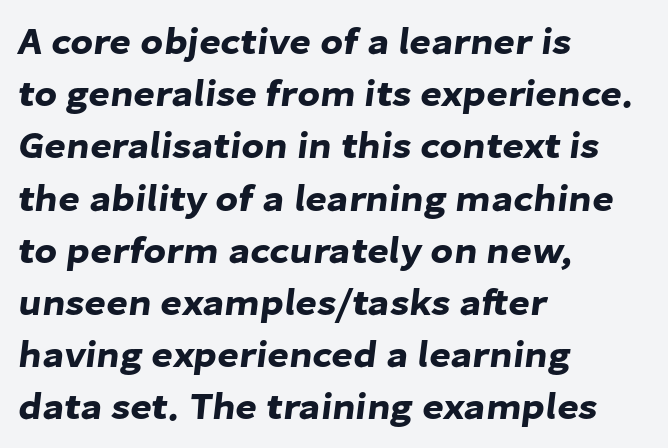
Q: Is the typeface a serif or a sans-serif typeface? A: Sans-serif.
Q: Is the text underlined? A: No.
Q: How is the paragraph aligned? A: Left-aligned.
Q: Is the spacing between letters normal or unusually wide? A: Normal.
Q: Is the spacing between lines tight, normal or loose? A: Normal.
Q: Width (condensed, normal, or wide)? A: Normal.
Q: Stroke contrast? A: Low.
Q: x-height? A: Medium.
Q: Monospaced? A: No.
